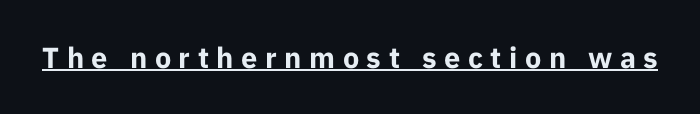
Q: Is the text bold? A: Yes.
Q: Is the text italic (slanted)? A: No, it is upright.
Q: Is the typeface a serif or a sans-serif typeface? A: Sans-serif.
Q: Is the text underlined? A: Yes.
Q: Is the spacing between letters normal or unusually wide? A: Unusually wide.
Q: Width (condensed, normal, or wide)? A: Normal.
Q: Stroke contrast? A: Low.
Q: x-height? A: Medium.
Q: Monospaced? A: No.
